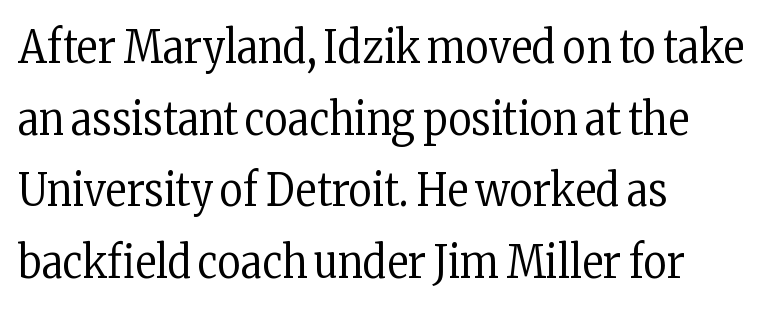
The image shows 45 px regular-weight, condensed serif type, upright; set left-aligned, normal line spacing (1.59x), normal letter spacing, not underlined; low stroke contrast and a medium x-height.
